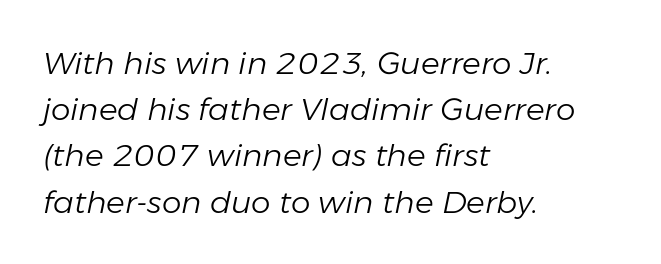
Clear beneath every line of the passage. The text carries the slant typical of an italic or oblique font. Compared with typical paragraphs, the rows here are spaced about the same. You could not count columns in this text — the font is proportionally spaced. The letters look calm and open, with moderate or lighter stems. Is the letter spacing exaggerated? No — it looks like the ordinary default.
